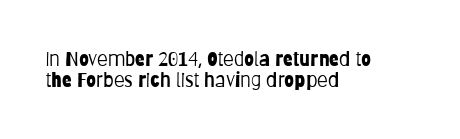
{"italic": "no", "bold": "no", "underline": "no", "align": "left", "line_spacing": "tight", "line_spacing_ratio": 1.06, "letter_spacing": "normal", "letter_spacing_em": 0.0, "glyph_px": 20}
